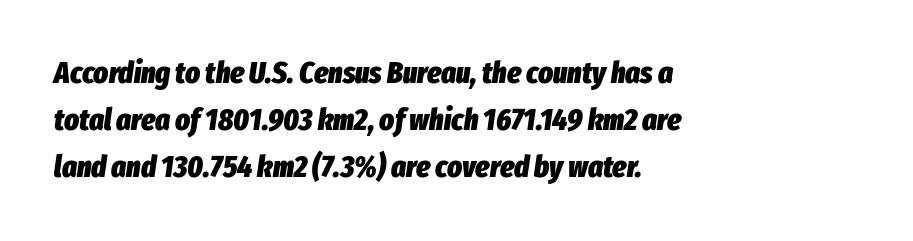
If you drew a ruler down the left edge, every line would touch it. What stands out about the letter spacing? Nothing — it is the standard amount. Note the varied advance widths — an 'i' is clearly narrower than an 'm'. The typography opts for an oblique posture over an upright one.
